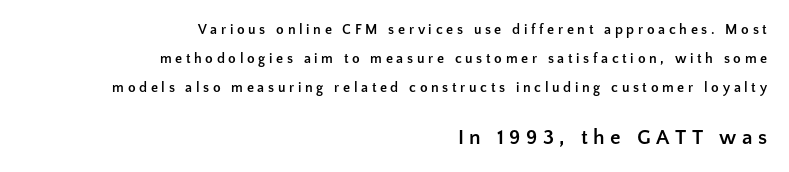
The image shows 21 px bold type, upright; set right-aligned, loose line spacing (2.07x), unusually wide letter spacing (+0.26 em), not underlined; the second (bottom) block is 1.5x larger.
